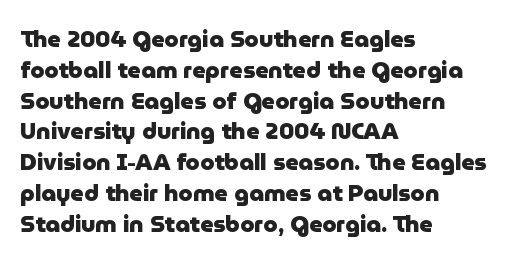
It's the straight-up-and-down kind of type. Descender tails drop into unmarked territory. Weight check: bold — yes, fully. Line beginnings align vertically; line endings do not.
